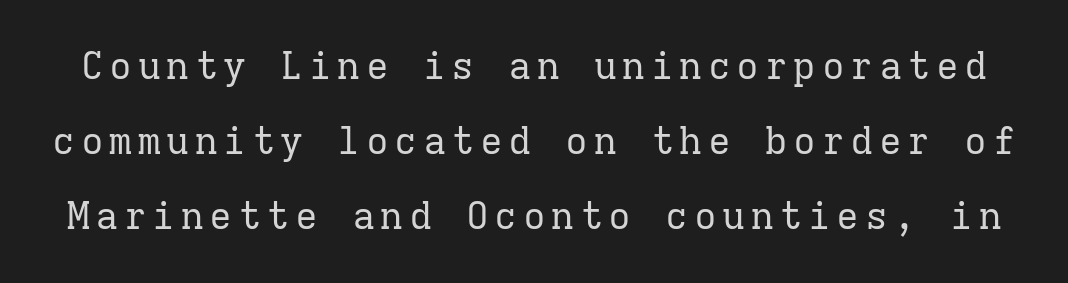
The image shows 38 px regular-weight serif type, upright, monospaced; set loose line spacing (1.98x), not underlined; low stroke contrast and a medium x-height.
